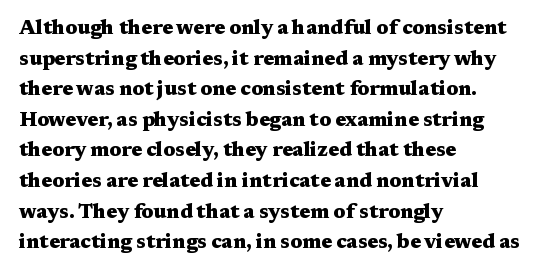
{"italic": "no", "bold": "yes", "underline": "no", "align": "left", "line_spacing": "normal", "line_spacing_ratio": 1.53, "letter_spacing": "normal", "letter_spacing_em": 0.0, "glyph_px": 20}
